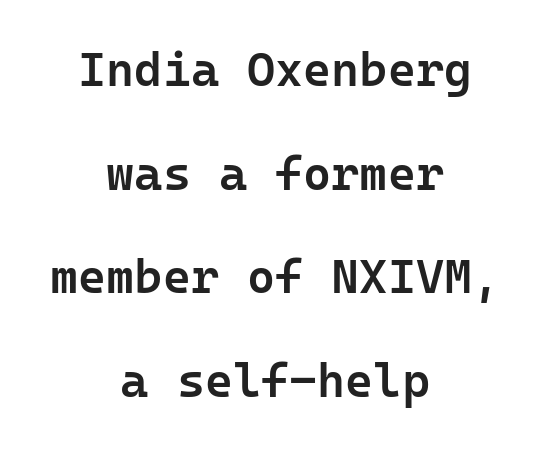
Nothing unusual about the tracking: characters are spaced as the font intends. A fair bit of extra ink — the face is semibold, not bold. Every character here occupies the same horizontal width, giving the sample a typewriter-like rhythm. Layout note: lines centered.
